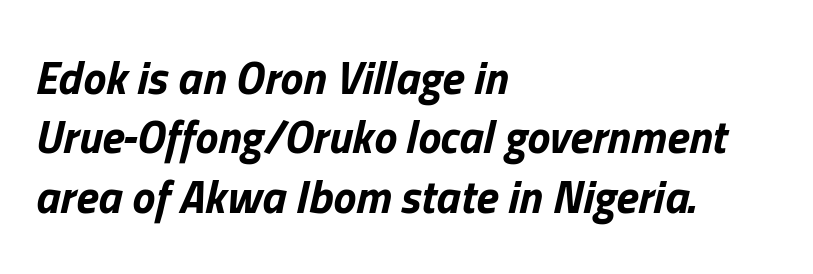
The words here are not underlined. Caption: standard tracking, unaltered. Tall strokes in this sample are angled rather than plumb. In terms of weight, the rendering is a true, heavy bold. The rendering uses natural spacing where letterforms have individual widths. Regular leading.
